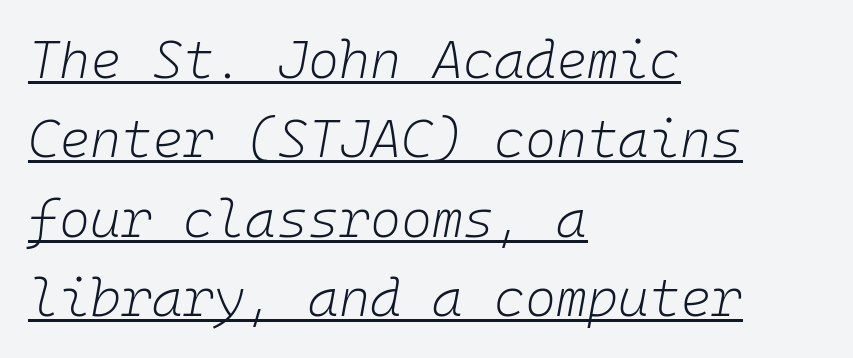
Q: Is the text bold? A: No.
Q: Is the text italic (slanted)? A: Yes, it leans right by about 10 degrees.
Q: Is the text underlined? A: Yes.
Q: How is the paragraph aligned? A: Left-aligned.
Q: Is the spacing between letters normal or unusually wide? A: Normal.
Q: Is the spacing between lines tight, normal or loose? A: Normal.
Q: Width (condensed, normal, or wide)? A: Normal.
Q: Stroke contrast? A: Low.
Q: x-height? A: Medium.
Q: Monospaced? A: Yes.
